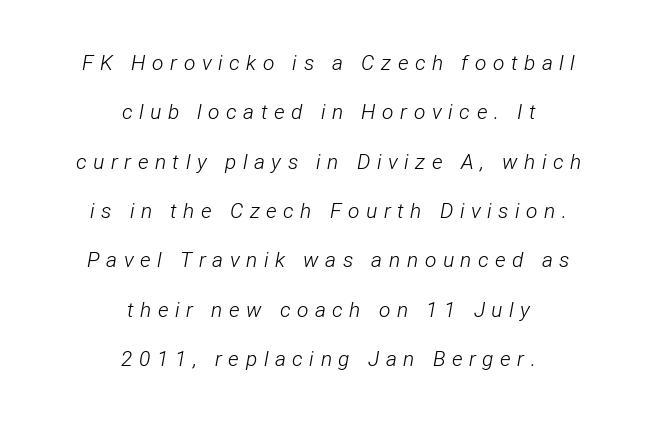
The image shows 21 px text type, italic (leaning right); set centered, loose line spacing (2.35x), unusually wide letter spacing (+0.31 em), not underlined.
